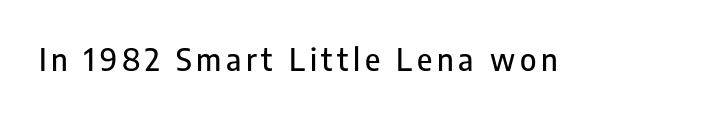
The passage shown is not underscored anywhere. Varying glyph widths throughout — classic text-font behaviour. You can tell from the bare stems that sans-serif type was used. The letters stand upright; this is a roman face.
